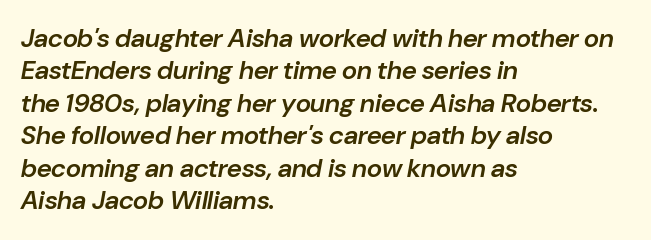
{"italic": "yes", "lean": "right", "slant_degrees": 10, "bold": "semi", "underline": "no", "align": "left", "line_spacing": "normal", "line_spacing_ratio": 1.25, "letter_spacing": "normal", "letter_spacing_em": 0.0, "glyph_px": 26}
